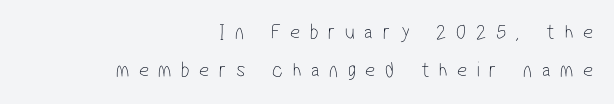
The image shows 22 px text type; set right-aligned, line spacing 1.75x, unusually wide letter spacing (+0.43 em), not underlined.
